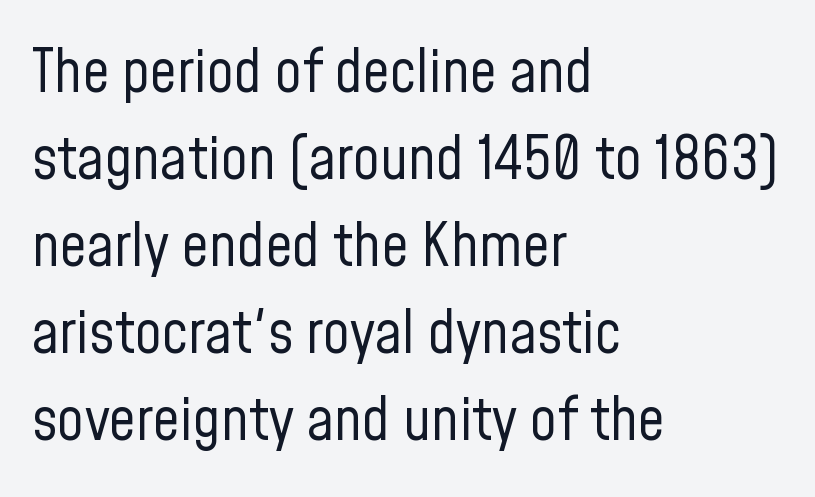
The image shows 60 px regular-weight, condensed sans-serif type, upright; set left-aligned, normal line spacing (1.45x), normal letter spacing, not underlined; low stroke contrast and a medium x-height.
